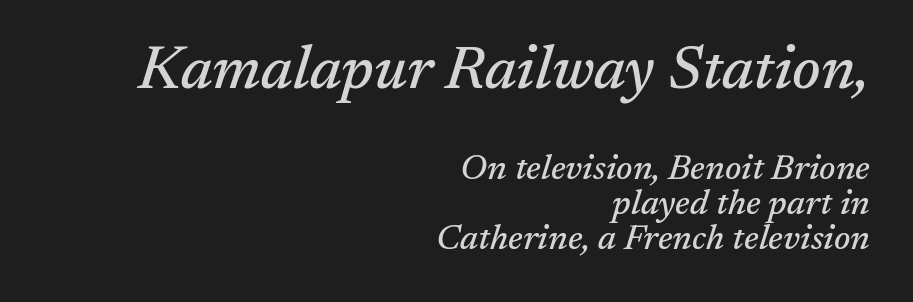
{"serif": "yes", "italic": "yes", "lean": "right", "slant_degrees": 17, "width": "normal", "stroke_contrast": "medium", "x_height": "medium", "monospaced": "no", "underline": "no", "align": "right", "line_spacing": "tight", "line_spacing_ratio": 1.0, "letter_spacing": "normal", "letter_spacing_em": 0.0, "larger_block": "first", "size_ratio": 1.74, "glyph_px": 61}
